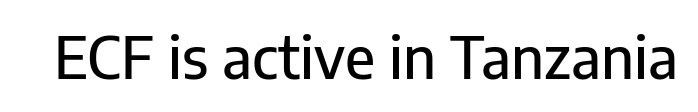
Q: Is the text italic (slanted)? A: No, it is upright.
Q: Is the typeface a serif or a sans-serif typeface? A: Sans-serif.
Q: Is the text underlined? A: No.
Q: Is the spacing between letters normal or unusually wide? A: Normal.
Q: Width (condensed, normal, or wide)? A: Normal.
Q: Stroke contrast? A: Low.
Q: x-height? A: Medium.
Q: Monospaced? A: No.
